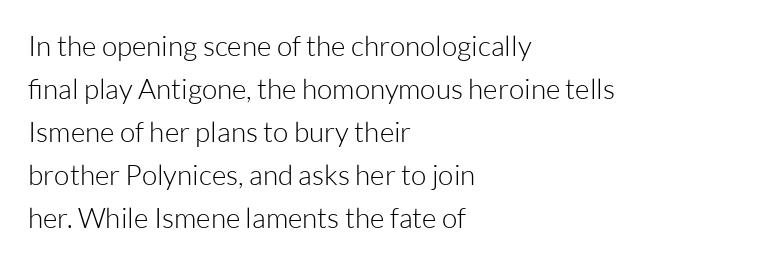
{"serif": "no", "italic": "no", "bold": "no", "weight": "light", "width": "normal", "stroke_contrast": "low", "x_height": "medium", "monospaced": "no", "underline": "no", "align": "left", "line_spacing": "normal", "line_spacing_ratio": 1.54, "letter_spacing": "normal", "letter_spacing_em": 0.0, "glyph_px": 28}
